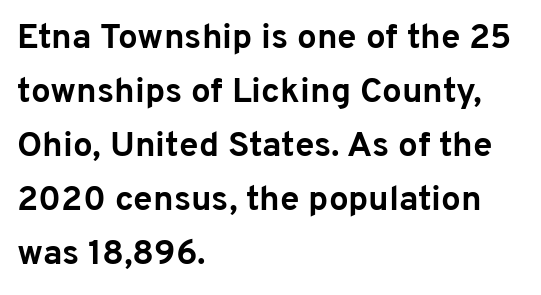
{"serif": "no", "italic": "no", "bold": "yes", "weight": "bold", "width": "normal", "stroke_contrast": "low", "x_height": "medium", "monospaced": "no", "underline": "no", "align": "left", "line_spacing": "normal", "line_spacing_ratio": 1.54, "letter_spacing": "normal", "letter_spacing_em": 0.0, "glyph_px": 35}
